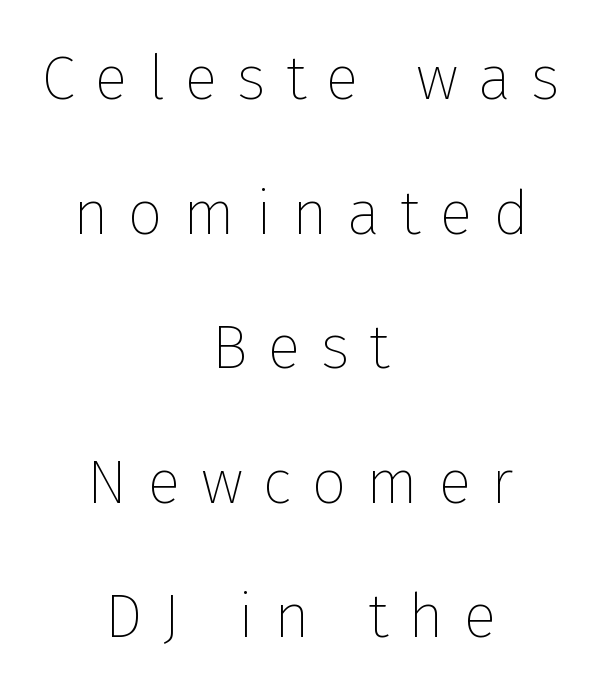
The image shows 62 px thin sans-serif type, upright; set centered, loose line spacing (2.17x), unusually wide letter spacing (+0.32 em), not underlined; low stroke contrast and a medium x-height.
